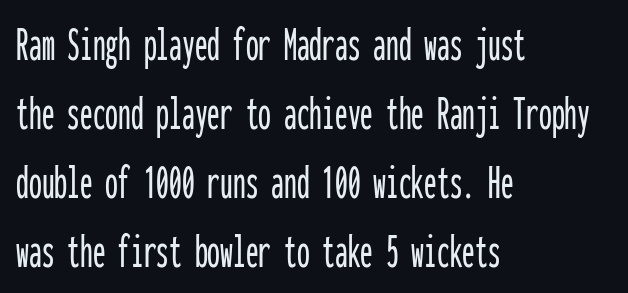
Q: Is the text italic (slanted)? A: No, it is upright.
Q: Is the typeface a serif or a sans-serif typeface? A: Sans-serif.
Q: Is the text underlined? A: No.
Q: How is the paragraph aligned? A: Left-aligned.
Q: Is the spacing between letters normal or unusually wide? A: Normal.
Q: Is the spacing between lines tight, normal or loose? A: Normal.
Q: Width (condensed, normal, or wide)? A: Condensed.
Q: Stroke contrast? A: Low.
Q: x-height? A: Medium.
Q: Monospaced? A: Yes.
